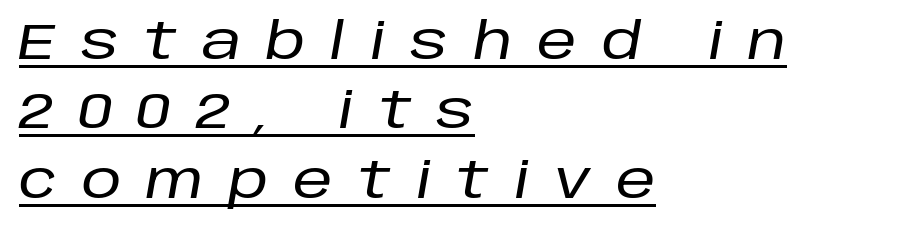
The image shows 50 px text type, italic (leaning right); set left-aligned, normal line spacing (1.39x), unusually wide letter spacing (+0.5 em), underlined; low stroke contrast and a large x-height.
